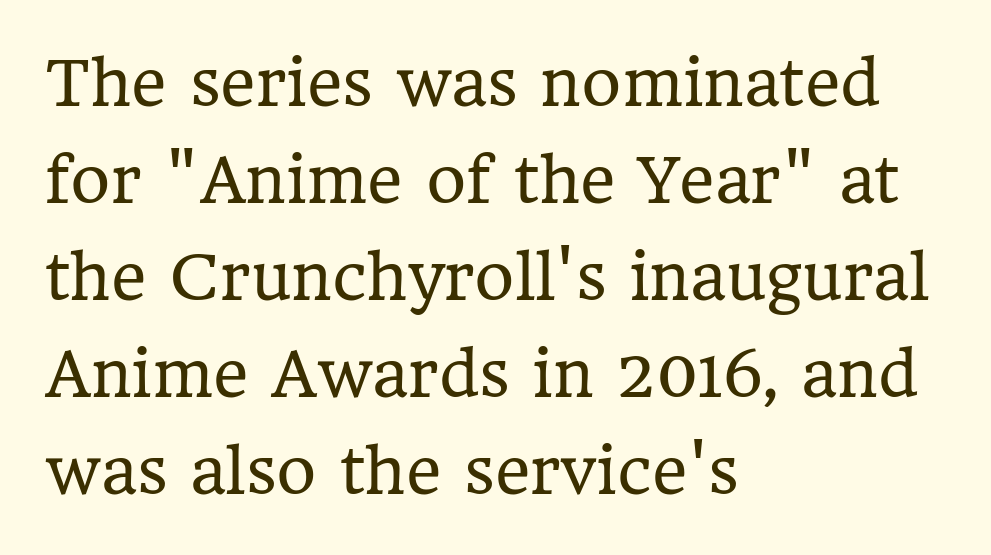
Q: Is the text bold? A: No.
Q: Is the text italic (slanted)? A: No, it is upright.
Q: Is the typeface a serif or a sans-serif typeface? A: Serif.
Q: Is the text underlined? A: No.
Q: How is the paragraph aligned? A: Left-aligned.
Q: Is the spacing between letters normal or unusually wide? A: Normal.
Q: Is the spacing between lines tight, normal or loose? A: Normal.
Q: Width (condensed, normal, or wide)? A: Normal.
Q: Stroke contrast? A: Low.
Q: x-height? A: Medium.
Q: Monospaced? A: No.
